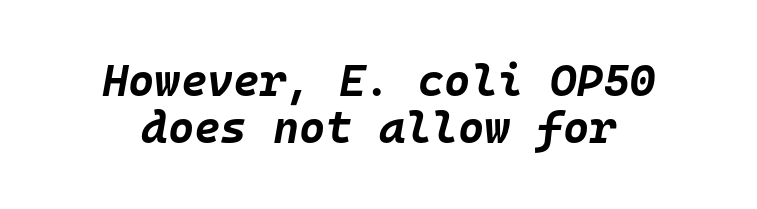
Q: Is the text bold? A: Yes.
Q: Is the text italic (slanted)? A: Yes, it leans right by about 10 degrees.
Q: Is the text underlined? A: No.
Q: Is the spacing between letters normal or unusually wide? A: Normal.
Q: Is the spacing between lines tight, normal or loose? A: Tight.
Q: Width (condensed, normal, or wide)? A: Normal.
Q: Stroke contrast? A: Low.
Q: x-height? A: Large.
Q: Monospaced? A: Yes.
